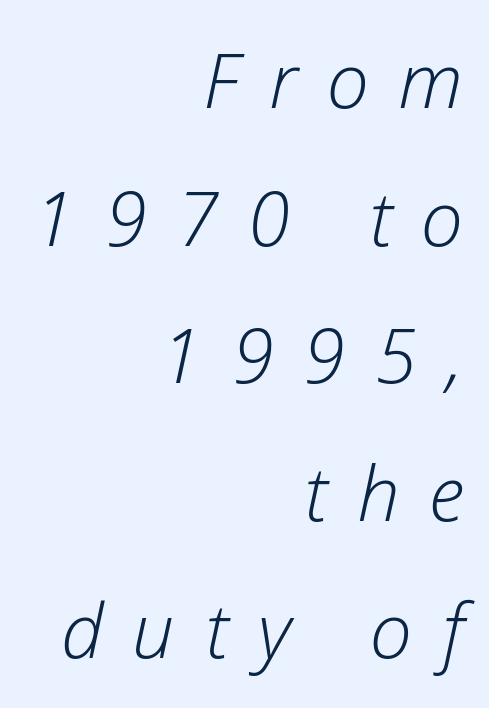
The image shows 76 px light type, italic (leaning right); set right-aligned, line spacing 1.81x, unusually wide letter spacing (+0.39 em), not underlined; low stroke contrast and a medium x-height.
